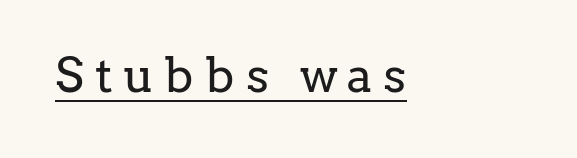
Q: Is the text bold? A: No.
Q: Is the text italic (slanted)? A: No, it is upright.
Q: Is the typeface a serif or a sans-serif typeface? A: Serif.
Q: Is the text underlined? A: Yes.
Q: Is the spacing between letters normal or unusually wide? A: Unusually wide.
Q: Width (condensed, normal, or wide)? A: Normal.
Q: Stroke contrast? A: Low.
Q: x-height? A: Medium.
Q: Monospaced? A: No.
